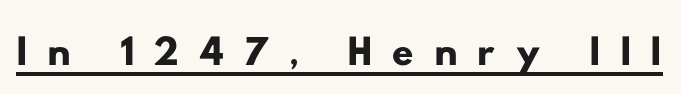
The image shows 61 px wide sans-serif type; set unusually wide letter spacing (+0.31 em), underlined; low stroke contrast and a small x-height.
